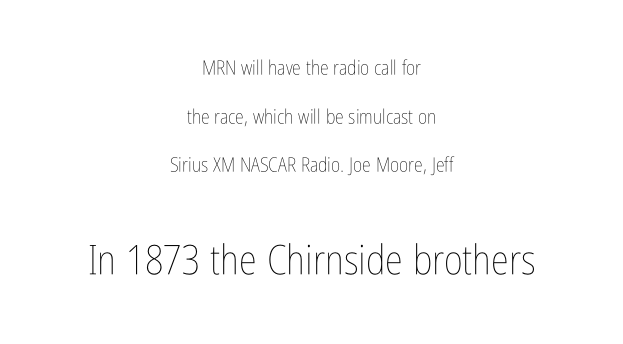
{"italic": "no", "bold": "no", "weight": "thin", "width": "condensed", "stroke_contrast": "low", "x_height": "medium", "monospaced": "no", "underline": "no", "align": "center", "line_spacing": "loose", "line_spacing_ratio": 2.43, "letter_spacing": "normal", "letter_spacing_em": 0.0, "larger_block": "second", "size_ratio": 2.05, "glyph_px": 41}
